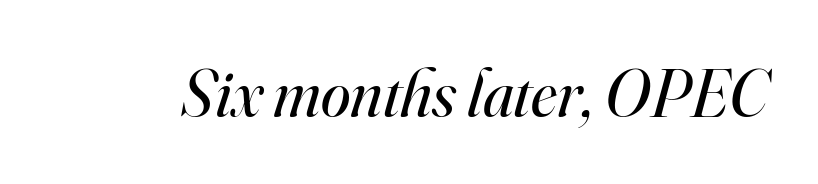
{"serif": "yes", "italic": "yes", "lean": "right", "slant_degrees": 16, "bold": "no", "weight": "regular", "width": "normal", "stroke_contrast": "high", "x_height": "small", "monospaced": "no", "underline": "no", "letter_spacing": "normal", "letter_spacing_em": 0.0, "glyph_px": 67}
